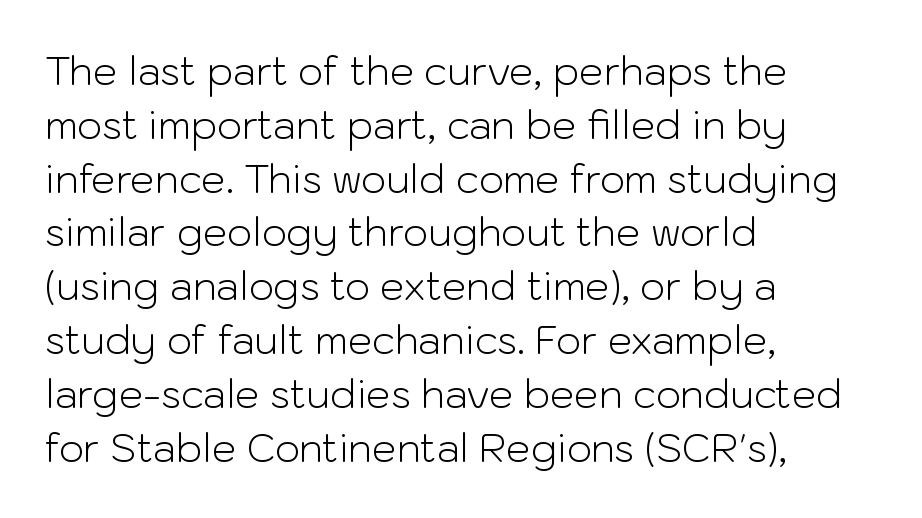
Tracking here is standard; glyphs follow each other at the usual distance. Bold? No — there's no thickening of the strokes. The gap between lines stays unmarked. These lines are rendered in a variable-pitch font.
